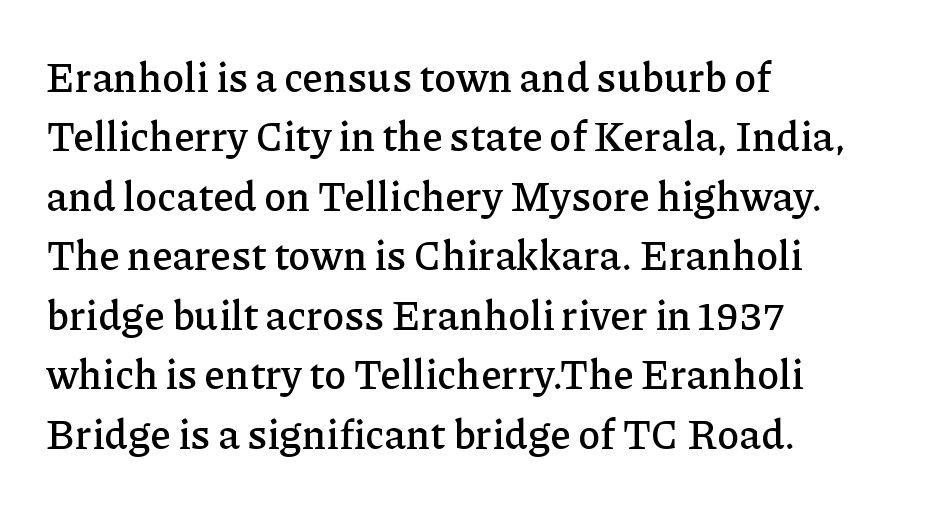
The image shows 41 px serif type, upright; set left-aligned, normal line spacing (1.45x), normal letter spacing, not underlined; low stroke contrast and a medium x-height.
